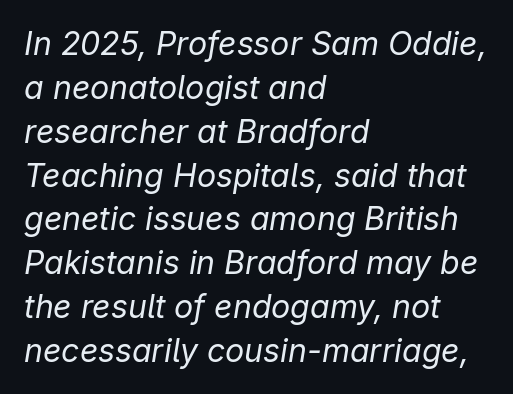
The image shows 32 px regular-weight type, italic (leaning right); set left-aligned, normal line spacing (1.37x), normal letter spacing, not underlined; low stroke contrast and a medium x-height.
